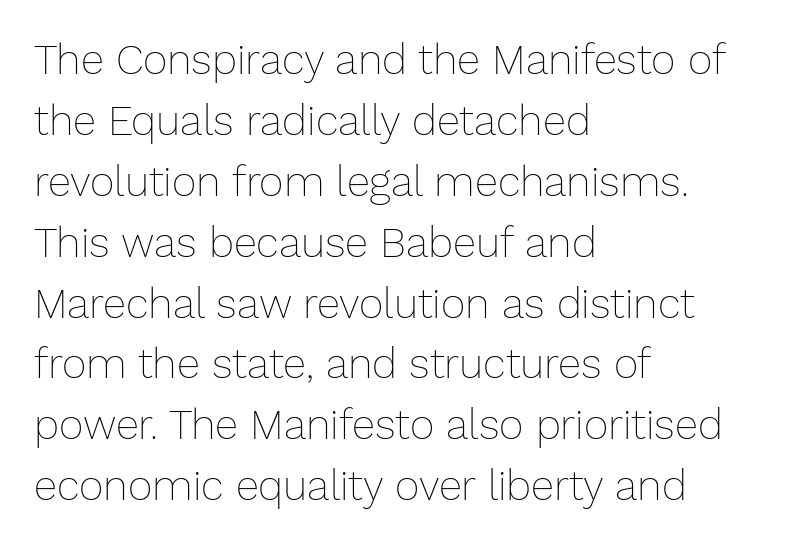
Students, observe: this is what conventionally led text looks like. Is the block centered? No — it sits flush against the left margin. The letters advance in unequal steps, a hallmark of proportional type. The baseline area is clear. Observe the ordinary spacing: letters are neighbours, not strangers. Every stem runs plumb, perpendicular to the baseline.
